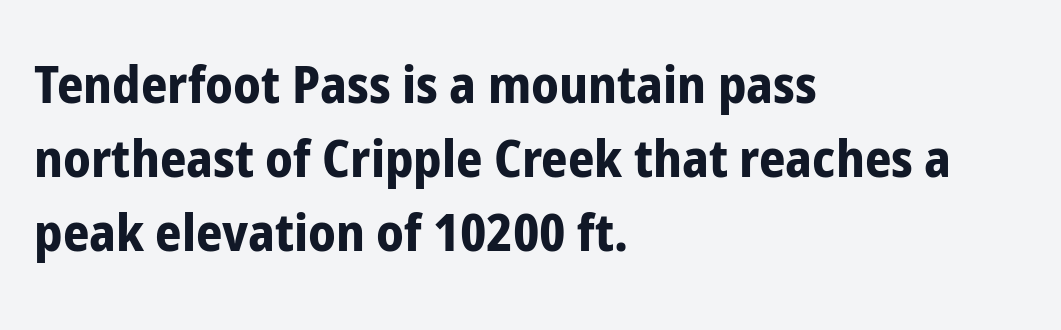
Q: Is the text bold? A: Yes.
Q: Is the text italic (slanted)? A: No, it is upright.
Q: Is the typeface a serif or a sans-serif typeface? A: Sans-serif.
Q: Is the text underlined? A: No.
Q: How is the paragraph aligned? A: Left-aligned.
Q: Is the spacing between letters normal or unusually wide? A: Normal.
Q: Is the spacing between lines tight, normal or loose? A: Normal.
Q: Width (condensed, normal, or wide)? A: Condensed.
Q: Stroke contrast? A: Low.
Q: x-height? A: Medium.
Q: Monospaced? A: No.
